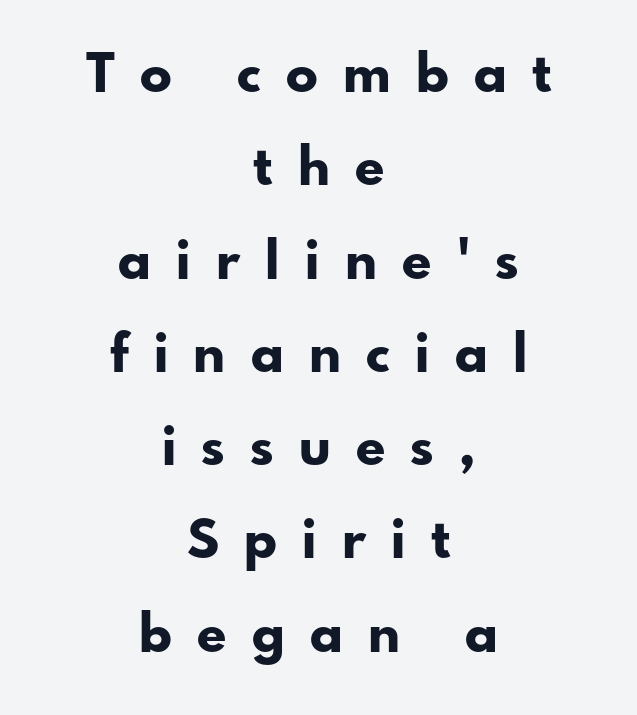
Q: Is the text bold? A: Yes.
Q: Is the text italic (slanted)? A: No, it is upright.
Q: Is the typeface a serif or a sans-serif typeface? A: Sans-serif.
Q: Is the text underlined? A: No.
Q: How is the paragraph aligned? A: Centered.
Q: Is the spacing between letters normal or unusually wide? A: Unusually wide.
Q: Width (condensed, normal, or wide)? A: Normal.
Q: Stroke contrast? A: Low.
Q: x-height? A: Small.
Q: Monospaced? A: No.
